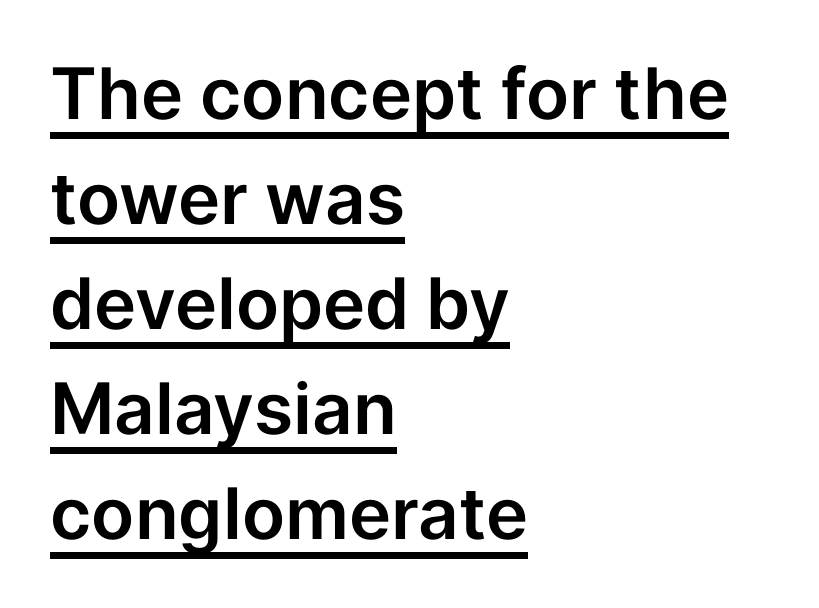
{"serif": "no", "italic": "no", "width": "normal", "stroke_contrast": "low", "x_height": "medium", "monospaced": "no", "underline": "yes", "align": "left", "line_spacing": "normal", "line_spacing_ratio": 1.48, "letter_spacing": "normal", "letter_spacing_em": 0.0, "glyph_px": 71}
